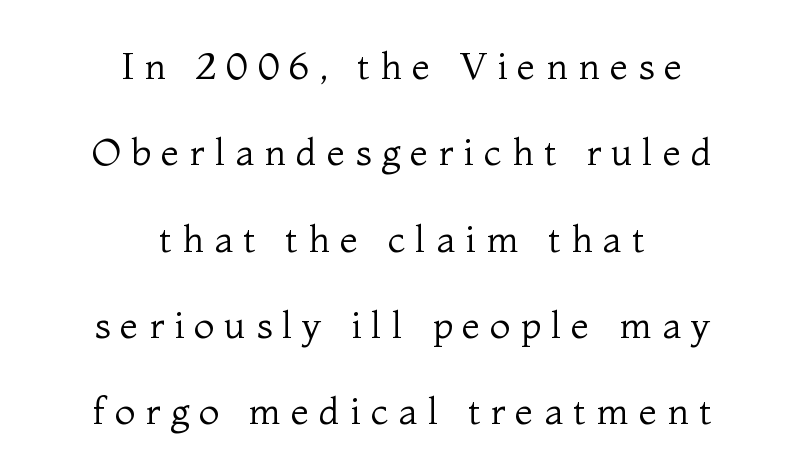
The image shows 38 px regular-weight serif type, upright; set centered, loose line spacing (2.27x), unusually wide letter spacing (+0.26 em), not underlined; medium stroke contrast and a medium x-height.
